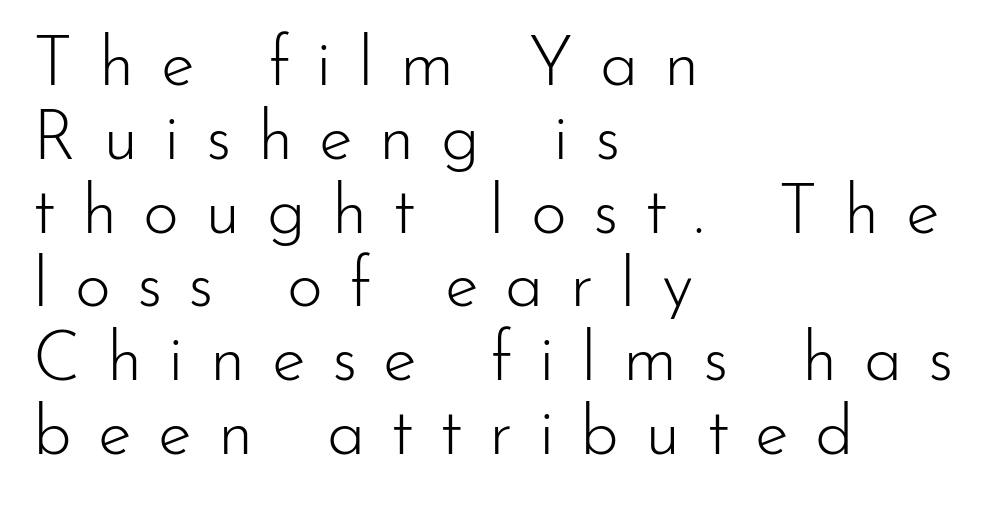
Q: Is the text bold? A: No.
Q: Is the text italic (slanted)? A: No, it is upright.
Q: Is the typeface a serif or a sans-serif typeface? A: Sans-serif.
Q: Is the text underlined? A: No.
Q: How is the paragraph aligned? A: Left-aligned.
Q: Is the spacing between letters normal or unusually wide? A: Unusually wide.
Q: Is the spacing between lines tight, normal or loose? A: Tight.
Q: Width (condensed, normal, or wide)? A: Normal.
Q: Stroke contrast? A: Low.
Q: x-height? A: Small.
Q: Monospaced? A: No.
